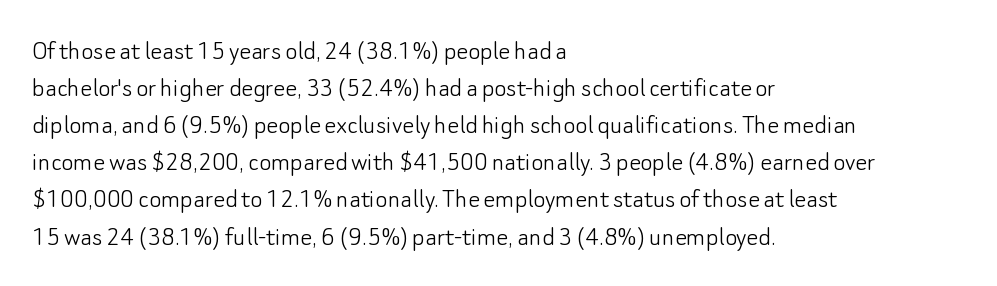
Q: Is the text bold? A: No.
Q: Is the text italic (slanted)? A: No, it is upright.
Q: Is the typeface a serif or a sans-serif typeface? A: Sans-serif.
Q: Is the text underlined? A: No.
Q: How is the paragraph aligned? A: Left-aligned.
Q: Is the spacing between letters normal or unusually wide? A: Normal.
Q: Is the spacing between lines tight, normal or loose? A: Normal.
Q: Width (condensed, normal, or wide)? A: Normal.
Q: Stroke contrast? A: Low.
Q: x-height? A: Small.
Q: Monospaced? A: No.
